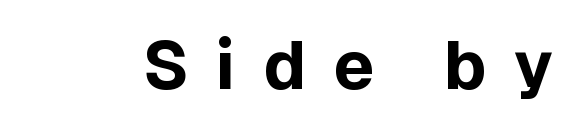
Q: Is the text bold? A: Yes.
Q: Is the text italic (slanted)? A: No, it is upright.
Q: Is the typeface a serif or a sans-serif typeface? A: Sans-serif.
Q: Is the text underlined? A: No.
Q: Is the spacing between letters normal or unusually wide? A: Unusually wide.
Q: Width (condensed, normal, or wide)? A: Normal.
Q: x-height? A: Medium.
Q: Monospaced? A: No.
